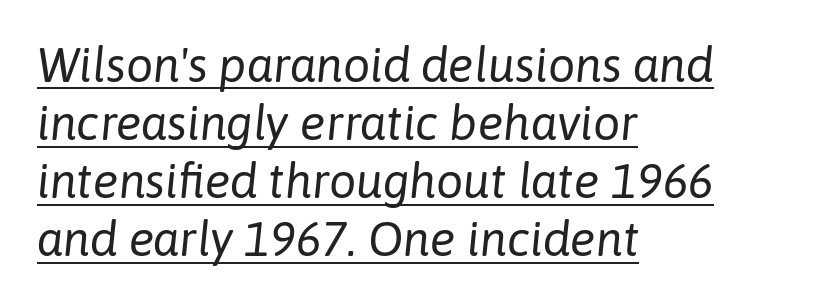
{"italic": "yes", "lean": "right", "slant_degrees": 6, "bold": "no", "weight": "regular", "width": "normal", "stroke_contrast": "low", "x_height": "medium", "monospaced": "no", "underline": "yes", "align": "left", "line_spacing_ratio": 1.21, "letter_spacing": "normal", "letter_spacing_em": 0.0, "glyph_px": 48}
